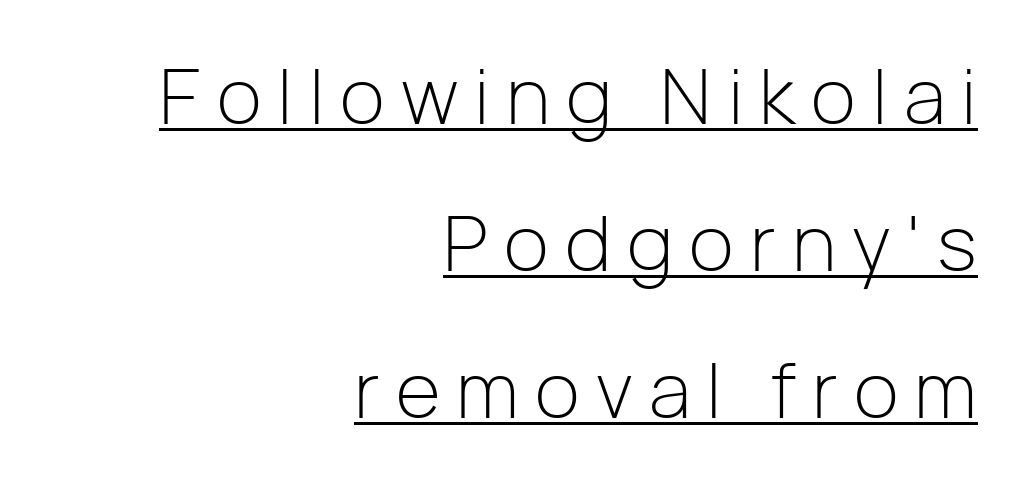
{"serif": "no", "italic": "no", "bold": "no", "weight": "light", "width": "normal", "stroke_contrast": "low", "x_height": "medium", "monospaced": "no", "underline": "yes", "align": "right", "line_spacing": "loose", "line_spacing_ratio": 1.91, "letter_spacing": "wide", "letter_spacing_em": 0.21, "glyph_px": 77}
